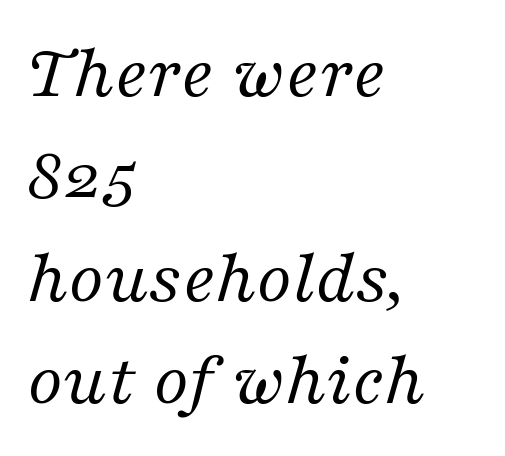
This sample uses an oblique cut, with every glyph tilted off the vertical. The ragged edge is on the right, which tells us the setting is flush left. Standard letterfit; no display-style spreading of the glyphs. The font family rendered here belongs to the serif group. Honestly, the row spacing looks completely unremarkable. The face used here is proportionally spaced, like ordinary book or web type.
